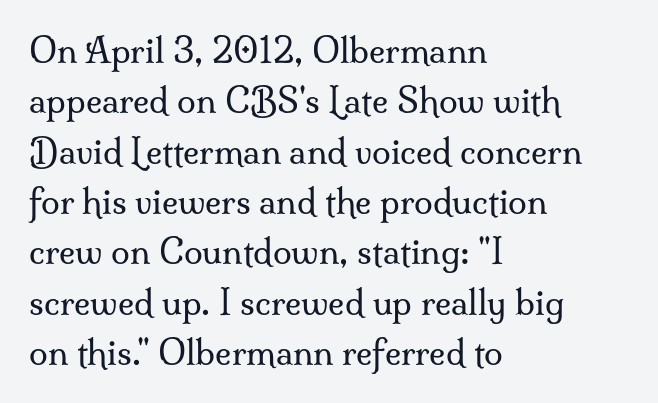
Q: Is the text bold? A: No.
Q: Is the text italic (slanted)? A: No, it is upright.
Q: Is the typeface a serif or a sans-serif typeface? A: Serif.
Q: Is the text underlined? A: No.
Q: How is the paragraph aligned? A: Left-aligned.
Q: Is the spacing between letters normal or unusually wide? A: Normal.
Q: Is the spacing between lines tight, normal or loose? A: Normal.
Q: Width (condensed, normal, or wide)? A: Normal.
Q: Stroke contrast? A: Medium.
Q: x-height? A: Small.
Q: Monospaced? A: No.
